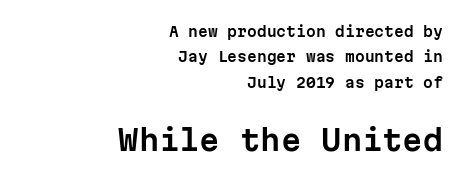
You could count columns in this text — the font is strictly monospaced. Has an underline been added? It has not. This sample uses plain, unmodified letter spacing. Designer's note — italics off, roman on. Serif or sans? Sans — the stroke terminals are bare.
